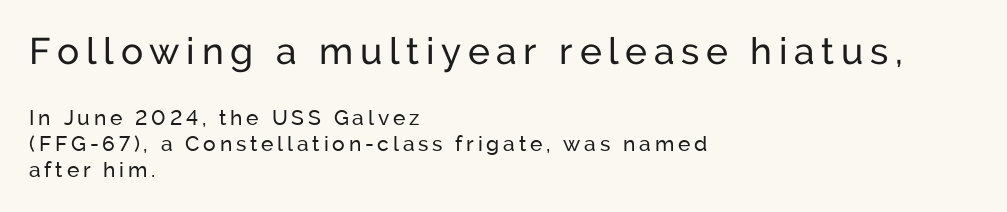
The type sits square on the baseline with zero lean. Scale decreases going downward across the two blocks. Decoration check: the copy has no underline. Layout note: lines flush left. Is there much room between lines? A standard amount, neither cramped nor airy. Stems and bowls with no extra thickness — not bold.
